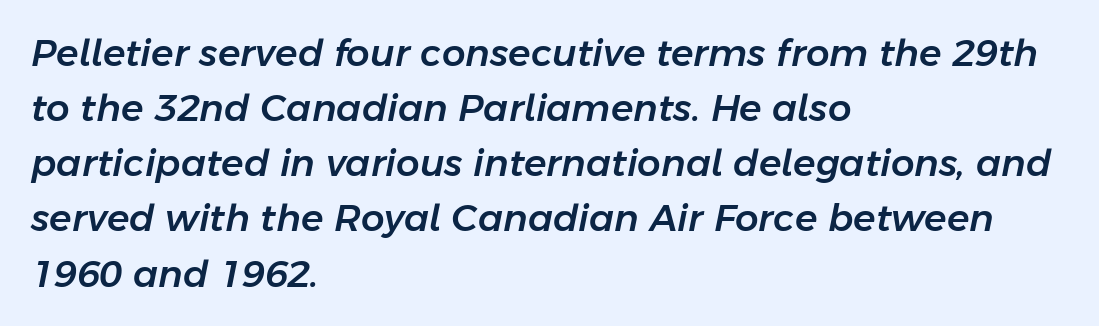
Q: Is the text italic (slanted)? A: Yes, it leans right by about 11 degrees.
Q: Is the text underlined? A: No.
Q: How is the paragraph aligned? A: Left-aligned.
Q: Is the spacing between letters normal or unusually wide? A: Normal.
Q: Is the spacing between lines tight, normal or loose? A: Normal.
Q: Width (condensed, normal, or wide)? A: Normal.
Q: Stroke contrast? A: Low.
Q: x-height? A: Medium.
Q: Monospaced? A: No.
